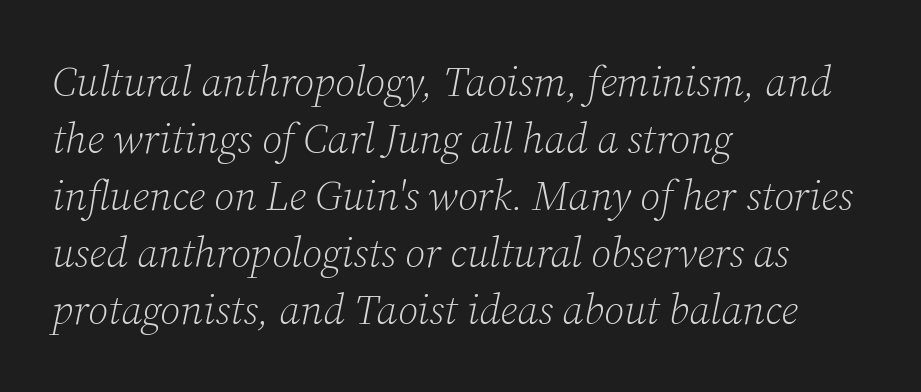
Q: Is the text bold? A: No.
Q: Is the text italic (slanted)? A: Yes, it leans right by about 12 degrees.
Q: Is the typeface a serif or a sans-serif typeface? A: Serif.
Q: Is the text underlined? A: No.
Q: How is the paragraph aligned? A: Left-aligned.
Q: Is the spacing between letters normal or unusually wide? A: Normal.
Q: Is the spacing between lines tight, normal or loose? A: Normal.
Q: Width (condensed, normal, or wide)? A: Normal.
Q: Stroke contrast? A: Low.
Q: x-height? A: Medium.
Q: Monospaced? A: No.
